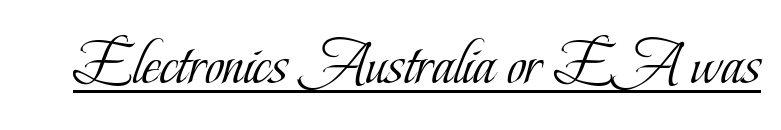
{"serif": "yes", "bold": "no", "weight": "light", "width": "condensed", "stroke_contrast": "low", "x_height": "small", "monospaced": "no", "underline": "yes", "letter_spacing": "normal", "letter_spacing_em": 0.0, "glyph_px": 65}
